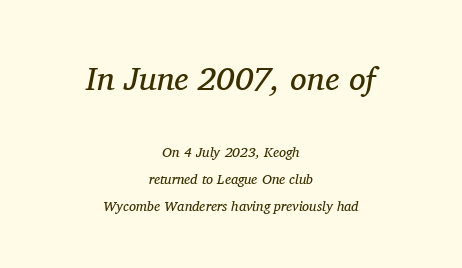
Q: Is the text bold? A: No.
Q: Is the text italic (slanted)? A: Yes, it leans right by about 11 degrees.
Q: Is the typeface a serif or a sans-serif typeface? A: Serif.
Q: Is the text underlined? A: No.
Q: How is the paragraph aligned? A: Centered.
Q: Is the spacing between letters normal or unusually wide? A: Normal.
Q: Is the spacing between lines tight, normal or loose? A: Loose.
Q: Which block of text is set in a larger size, the first (top) or the second (bottom)? A: The first (top) one.
Q: Width (condensed, normal, or wide)? A: Normal.
Q: Stroke contrast? A: Medium.
Q: x-height? A: Medium.
Q: Monospaced? A: No.
